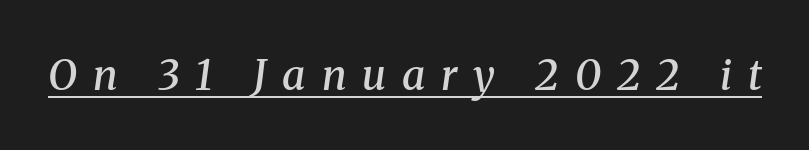
The image shows 42 px semibold serif type, italic (leaning right); set unusually wide letter spacing (+0.38 em), underlined; medium stroke contrast and a medium x-height.
